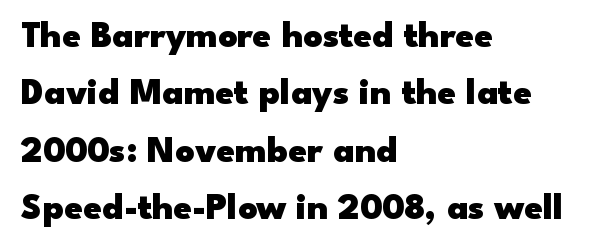
Q: Is the text bold? A: Yes.
Q: Is the text italic (slanted)? A: No, it is upright.
Q: Is the typeface a serif or a sans-serif typeface? A: Sans-serif.
Q: Is the text underlined? A: No.
Q: How is the paragraph aligned? A: Left-aligned.
Q: Is the spacing between letters normal or unusually wide? A: Normal.
Q: Is the spacing between lines tight, normal or loose? A: Normal.
Q: Width (condensed, normal, or wide)? A: Wide.
Q: Stroke contrast? A: Low.
Q: x-height? A: Small.
Q: Monospaced? A: No.
